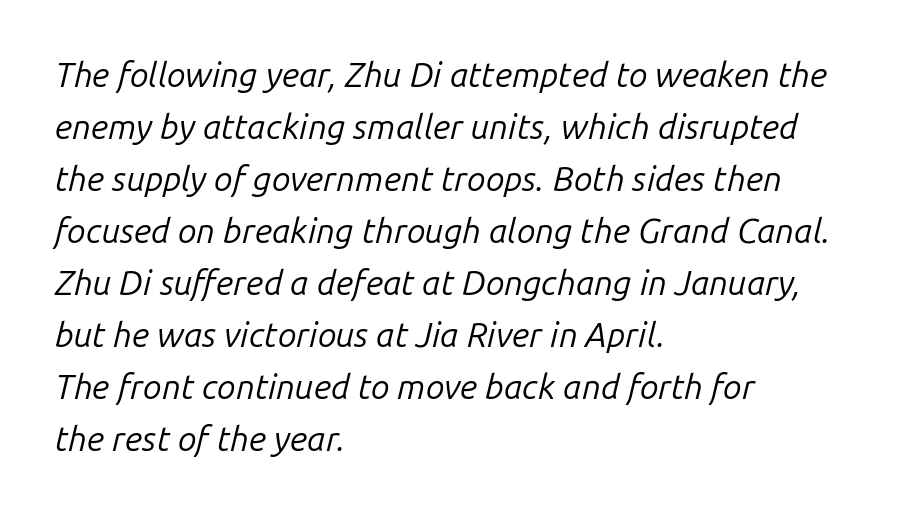
Characters are canted at an angle relative to the baseline's perpendicular. Is the letter spacing exaggerated? No — it looks like the ordinary default. Reading down the block, your eye returns to a fixed left position each line. Leading: standard. A typesetter would call this proportional, since set widths differ per character.
